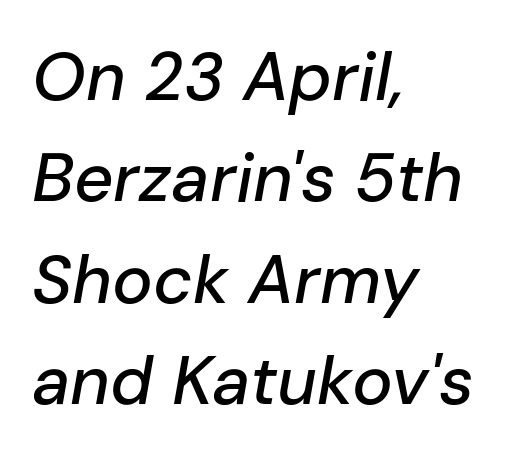
The image shows 68 px text type, italic (leaning right); set left-aligned, normal line spacing (1.49x), normal letter spacing, not underlined; low stroke contrast and a medium x-height.
